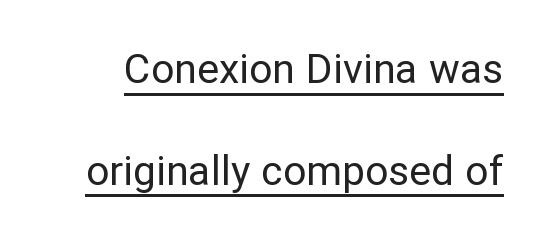
Each letter keeps its own natural width here, so spacing adapts to shape. Tall strokes in this sample are plumb rather than angled. Vertical stems look standard width or narrower in stroke. The type family on display is of the sans-serif kind.
